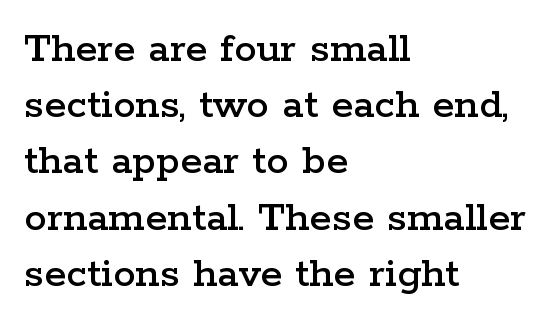
The image shows 45 px wide serif type, upright; set left-aligned, normal line spacing (1.25x), normal letter spacing, not underlined; low stroke contrast and a medium x-height.
